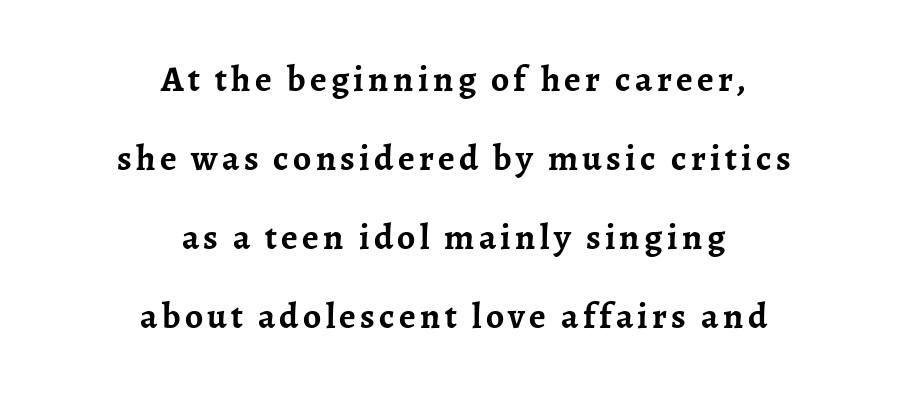
In CSS terms this would be text-align: center. The glyphs in this specimen are seriffed. Set as a true bold cut, around the 700 mark. Check the space under the baseline: it is left empty. The axis of the letterforms is exactly vertical.
